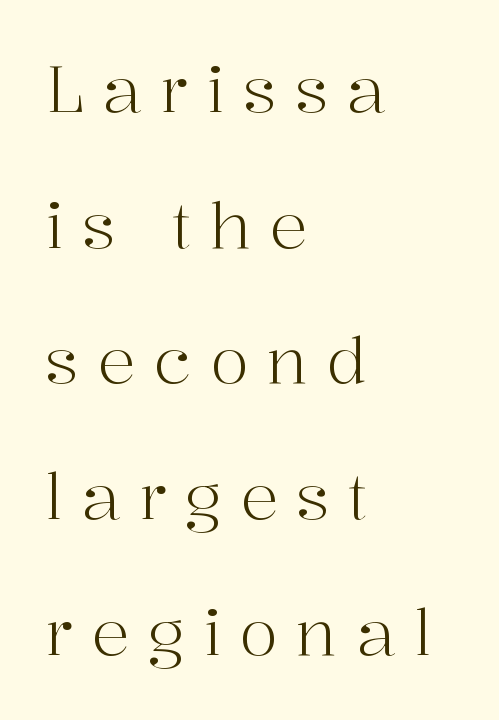
The image shows 64 px light serif type, upright; set left-aligned, loose line spacing (2.12x), unusually wide letter spacing (+0.28 em), not underlined; high stroke contrast and a medium x-height.
